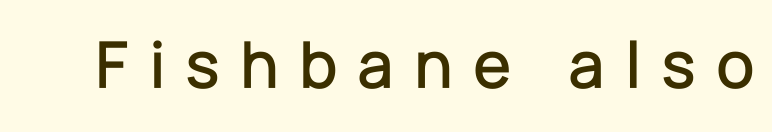
{"serif": "no", "italic": "no", "width": "normal", "stroke_contrast": "low", "x_height": "medium", "monospaced": "no", "underline": "no", "letter_spacing": "wide", "letter_spacing_em": 0.29, "glyph_px": 69}
